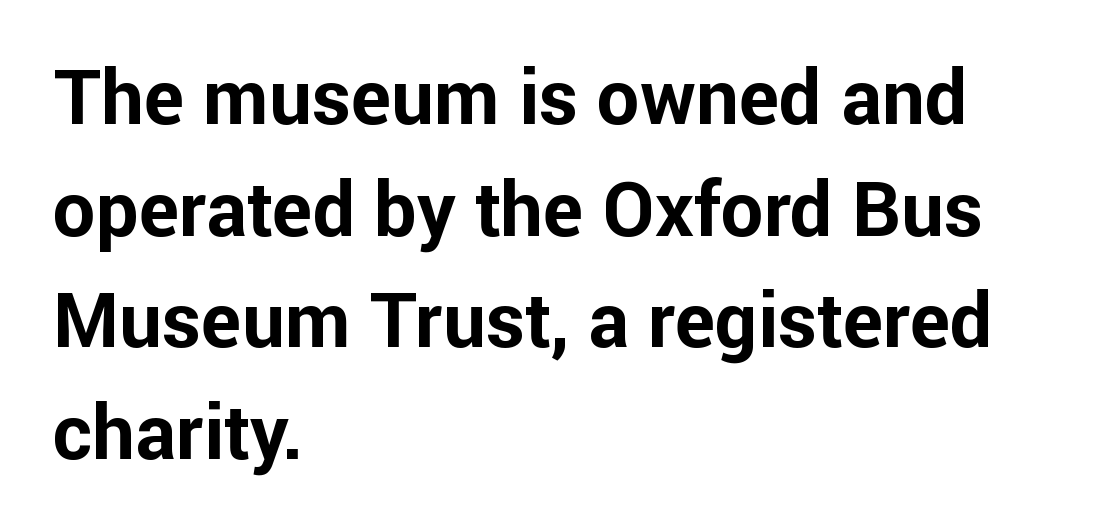
The image shows 76 px bold sans-serif type, upright; set left-aligned, normal line spacing (1.47x), normal letter spacing, not underlined; low stroke contrast and a medium x-height.
